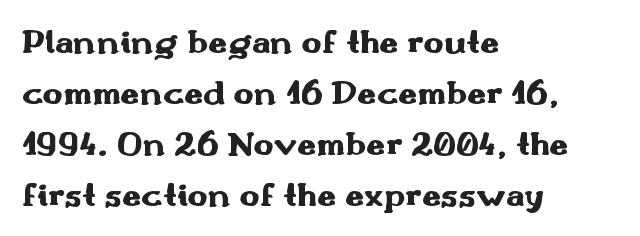
{"serif": "no", "italic": "no", "bold": "yes", "weight": "heavy", "width": "wide", "stroke_contrast": "medium", "x_height": "small", "monospaced": "no", "underline": "no", "align": "left", "line_spacing": "normal", "line_spacing_ratio": 1.5, "letter_spacing": "normal", "letter_spacing_em": 0.0, "glyph_px": 34}
